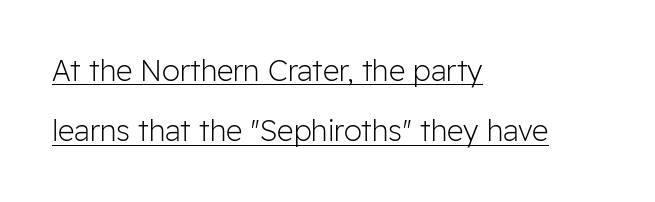
Words appear dense and cohesive because spacing is normal. Weight: regular or lighter. Reading down the column, the eye jumps a long way to each next line. Does a line run under the words? Yes, clearly. No feet cap the strokes, marking this as sans-serif type. This sample is left-justified, so line endings fall wherever the words run out.
